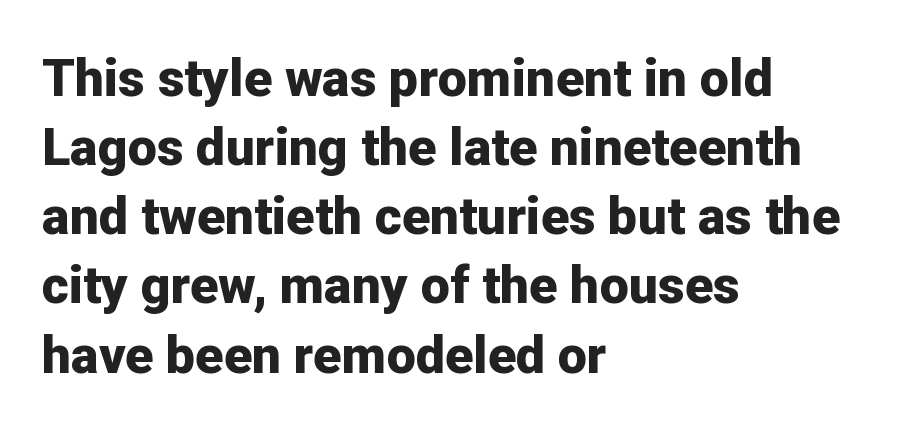
{"serif": "no", "italic": "no", "bold": "yes", "weight": "bold", "width": "normal", "stroke_contrast": "low", "x_height": "medium", "monospaced": "no", "underline": "no", "align": "left", "line_spacing": "normal", "line_spacing_ratio": 1.33, "letter_spacing": "normal", "letter_spacing_em": 0.0, "glyph_px": 52}
